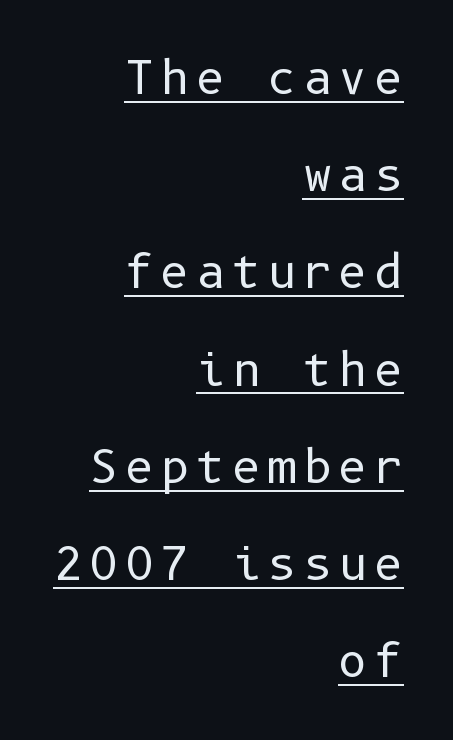
Q: Is the text bold? A: No.
Q: Is the text italic (slanted)? A: No, it is upright.
Q: Is the typeface a serif or a sans-serif typeface? A: Sans-serif.
Q: Is the text underlined? A: Yes.
Q: How is the paragraph aligned? A: Right-aligned.
Q: Is the spacing between lines tight, normal or loose? A: Loose.
Q: Width (condensed, normal, or wide)? A: Normal.
Q: Stroke contrast? A: Low.
Q: x-height? A: Medium.
